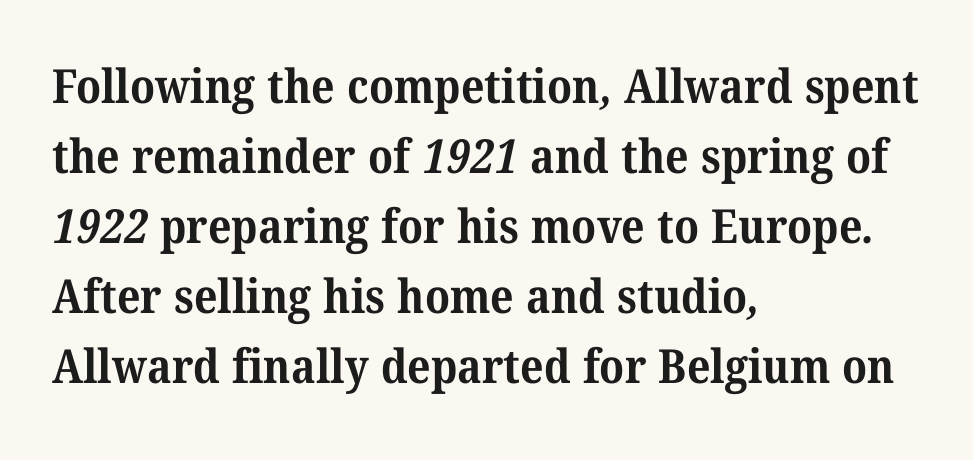
{"serif": "yes", "bold": "yes", "weight": "bold", "width": "normal", "stroke_contrast": "medium", "x_height": "medium", "monospaced": "no", "underline": "no", "align": "left", "line_spacing": "normal", "line_spacing_ratio": 1.49, "letter_spacing": "normal", "letter_spacing_em": 0.0, "glyph_px": 47}
